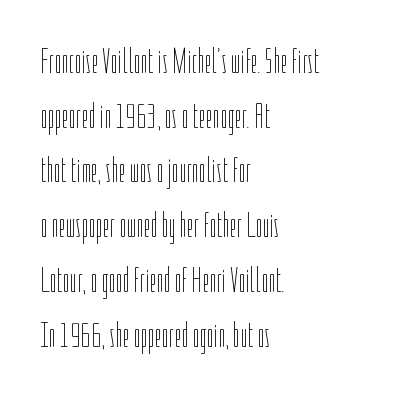
The image shows 36 px thin, condensed type, upright; set left-aligned, normal line spacing (1.52x), normal letter spacing, not underlined; low stroke contrast and a medium x-height.
